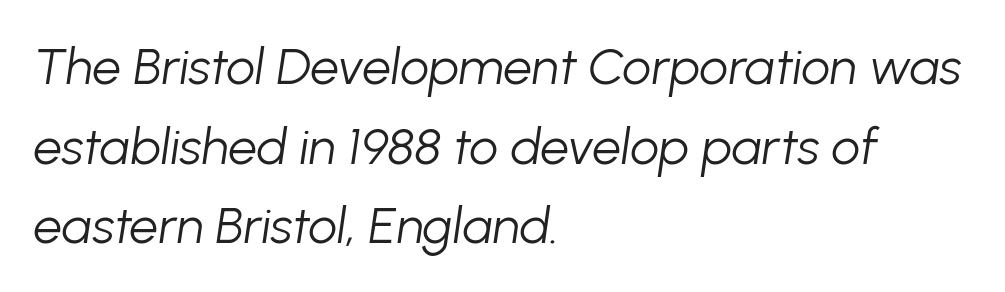
The image shows 51 px light type, italic (leaning right); set left-aligned, normal line spacing (1.56x), normal letter spacing, not underlined; low stroke contrast and a medium x-height.
